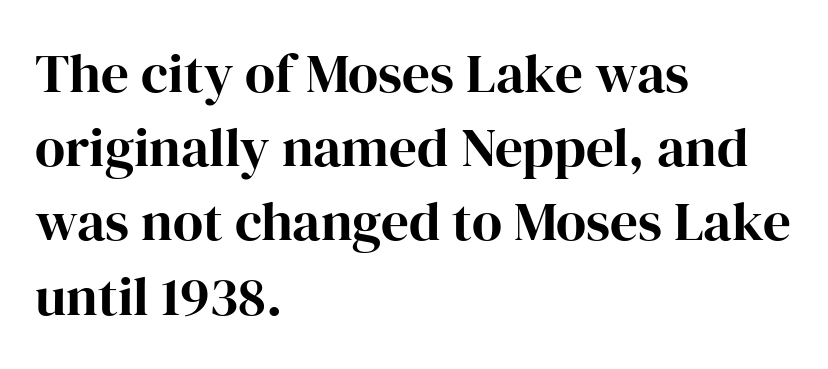
{"serif": "yes", "italic": "no", "width": "normal", "stroke_contrast": "high", "x_height": "medium", "monospaced": "no", "underline": "no", "align": "left", "line_spacing": "normal", "line_spacing_ratio": 1.35, "letter_spacing": "normal", "letter_spacing_em": 0.0, "glyph_px": 55}
